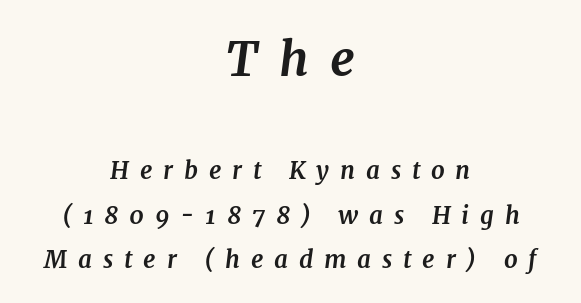
Q: Is the text bold? A: Yes.
Q: Is the text italic (slanted)? A: Yes, it leans right by about 7 degrees.
Q: Is the typeface a serif or a sans-serif typeface? A: Serif.
Q: Is the text underlined? A: No.
Q: How is the paragraph aligned? A: Centered.
Q: Is the spacing between letters normal or unusually wide? A: Unusually wide.
Q: Which block of text is set in a larger size, the first (top) or the second (bottom)? A: The first (top) one.
Q: Width (condensed, normal, or wide)? A: Normal.
Q: Stroke contrast? A: Medium.
Q: x-height? A: Medium.
Q: Monospaced? A: No.
